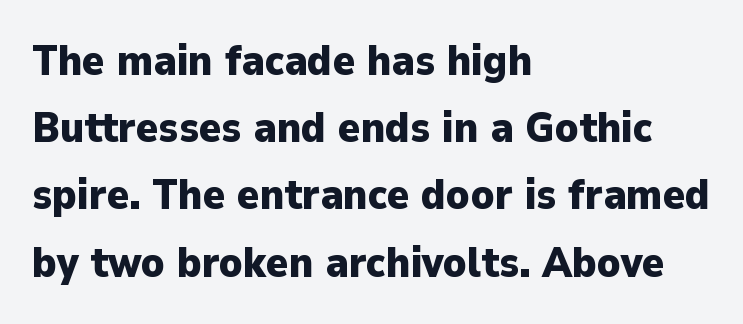
The glyphs have the mass of a bold cut. Evenly set lines give the paragraph a standard silhouette. Descenders are the only things crossing below the line. Vertical strokes here are truly vertical. The lines in this sample share a left origin and differ only in where they stop.
